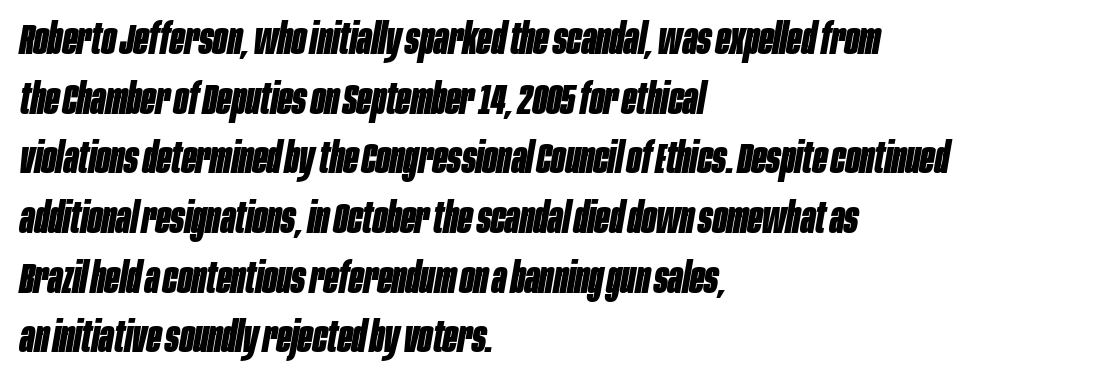
The image shows 42 px bold, condensed type, italic (leaning right); set left-aligned, normal line spacing (1.42x), normal letter spacing, not underlined; low stroke contrast and a large x-height.
